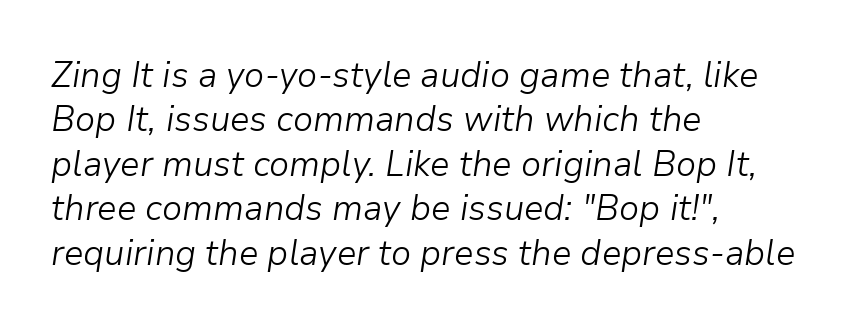
Q: Is the text bold? A: No.
Q: Is the text italic (slanted)? A: Yes, it leans right by about 9 degrees.
Q: Is the text underlined? A: No.
Q: How is the paragraph aligned? A: Left-aligned.
Q: Is the spacing between letters normal or unusually wide? A: Normal.
Q: Is the spacing between lines tight, normal or loose? A: Normal.
Q: Width (condensed, normal, or wide)? A: Normal.
Q: Stroke contrast? A: Low.
Q: x-height? A: Medium.
Q: Monospaced? A: No.
